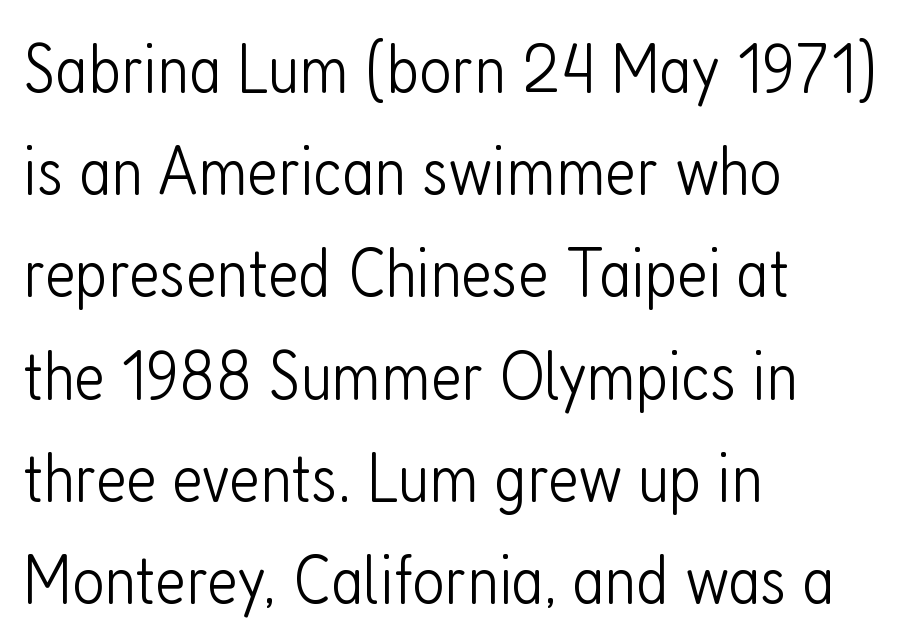
Q: Is the text bold? A: No.
Q: Is the text italic (slanted)? A: No, it is upright.
Q: Is the typeface a serif or a sans-serif typeface? A: Sans-serif.
Q: Is the text underlined? A: No.
Q: How is the paragraph aligned? A: Left-aligned.
Q: Is the spacing between letters normal or unusually wide? A: Normal.
Q: Is the spacing between lines tight, normal or loose? A: Normal.
Q: Width (condensed, normal, or wide)? A: Condensed.
Q: Stroke contrast? A: Low.
Q: x-height? A: Medium.
Q: Monospaced? A: No.
